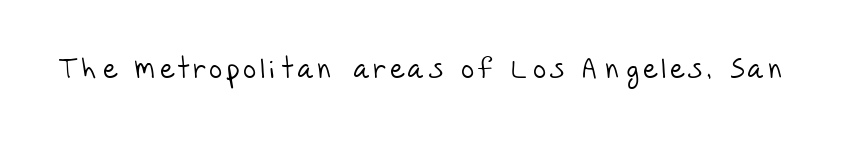
On a weight scale, this lands at 450 or below. Proportional: the letters do not fall into vertical columns. Is this a sans? Yes — the strokes have no serifs. A bare baseline throughout the passage.
